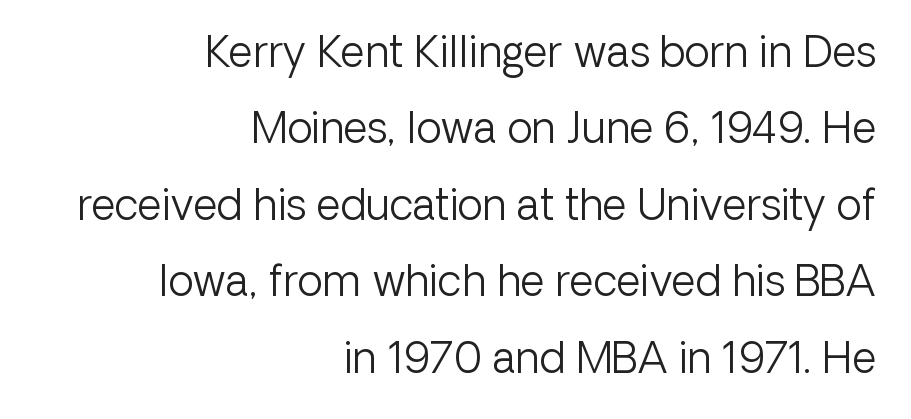
The image shows 42 px light sans-serif type, upright; set right-aligned, line spacing 1.82x, normal letter spacing, not underlined; low stroke contrast and a medium x-height.
